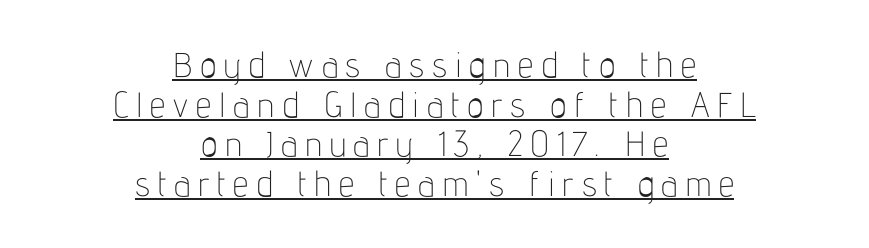
The image shows 35 px thin, condensed sans-serif type, upright; set centered, tight line spacing (1.13x), unusually wide letter spacing (+0.22 em), underlined; low stroke contrast and a medium x-height.
